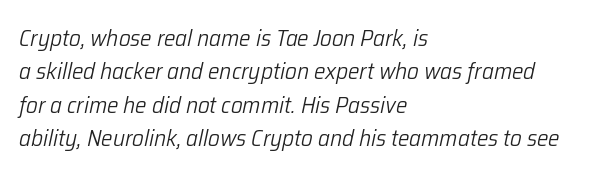
Quick note: underline off. Nobody touched the tracking dial on this one. Quick note: italic. How would I describe the line gaps? Plain and ordinary. Nothing heavy about these letters — not bold at all.
